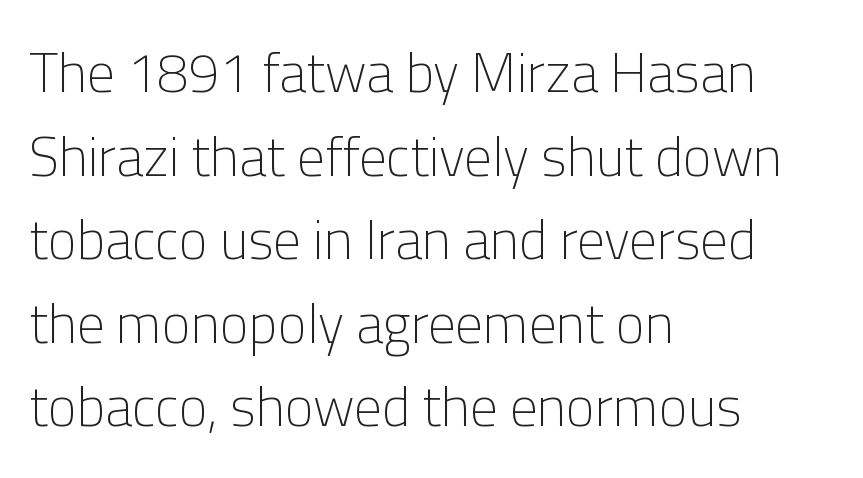
Q: Is the text bold? A: No.
Q: Is the text italic (slanted)? A: No, it is upright.
Q: Is the typeface a serif or a sans-serif typeface? A: Sans-serif.
Q: Is the text underlined? A: No.
Q: How is the paragraph aligned? A: Left-aligned.
Q: Is the spacing between letters normal or unusually wide? A: Normal.
Q: Is the spacing between lines tight, normal or loose? A: Normal.
Q: Width (condensed, normal, or wide)? A: Normal.
Q: Stroke contrast? A: Low.
Q: x-height? A: Medium.
Q: Monospaced? A: No.
